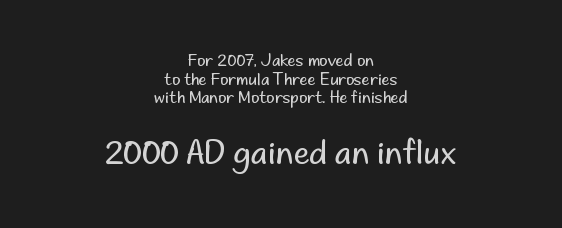
Q: Is the text bold? A: No.
Q: Is the text italic (slanted)? A: No, it is upright.
Q: Is the typeface a serif or a sans-serif typeface? A: Sans-serif.
Q: Is the text underlined? A: No.
Q: How is the paragraph aligned? A: Centered.
Q: Is the spacing between letters normal or unusually wide? A: Normal.
Q: Which block of text is set in a larger size, the first (top) or the second (bottom)? A: The second (bottom) one.
Q: Width (condensed, normal, or wide)? A: Normal.
Q: Stroke contrast? A: Low.
Q: x-height? A: Small.
Q: Monospaced? A: No.
